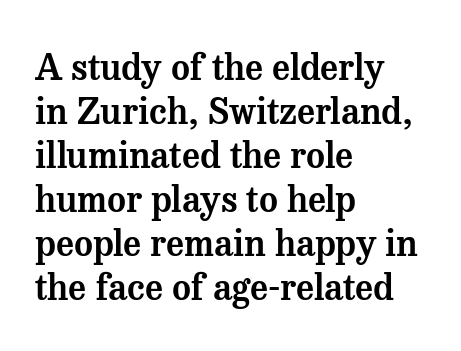
Varying glyph widths throughout — classic text-font behaviour. Has an underline been added? It has not. Compared with a centered layout, this one pins lines to the left instead. A roman cut, with each character standing at attention.
